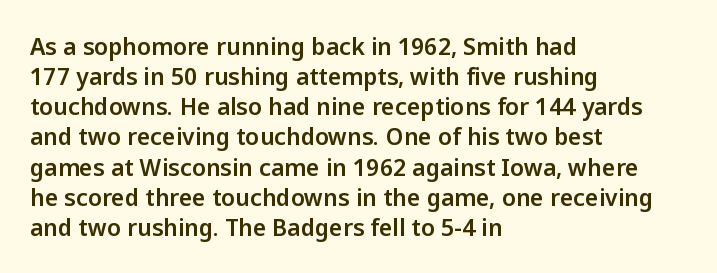
The ragged edge is on the right, which tells us the setting is flush left. What's the leading like? Ordinary, nothing unusual. Posture: straight, roman, zero tilt. The face used here is rendered with its standard letterfit. Letters rest on an invisible, unmarked baseline.
